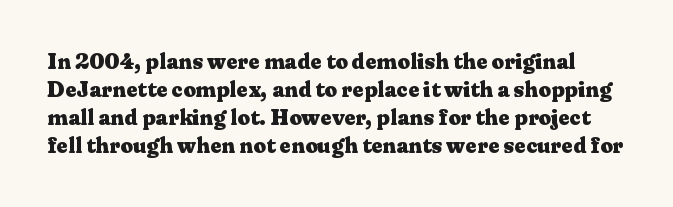
Pretty heavy lettering here — definitely bold. Check under the words: just untouched page. It's the straight-up-and-down kind of type. The gaps between neighbouring characters are ordinary and unremarkable. Line spacing here is normal.
